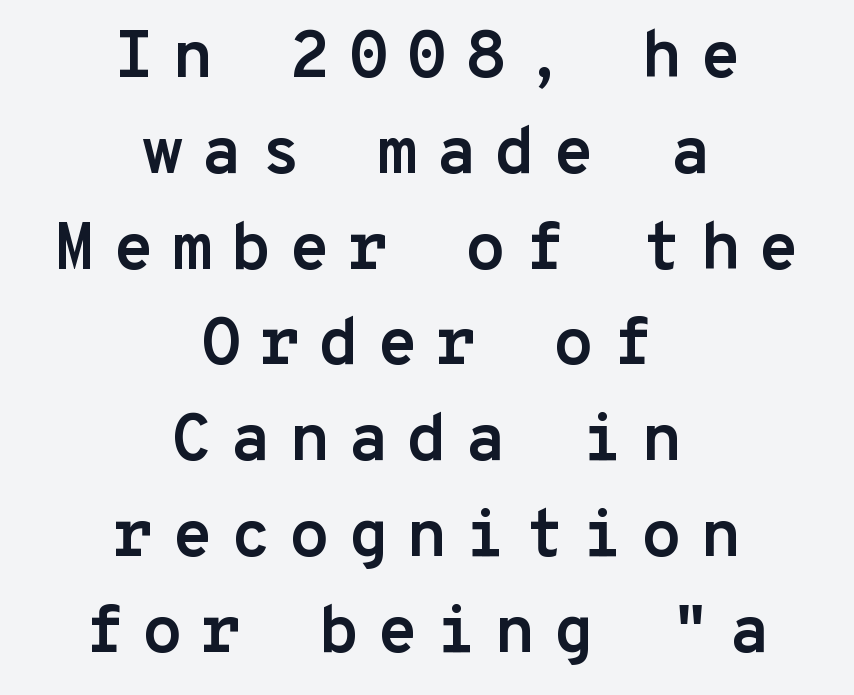
{"serif": "no", "italic": "no", "bold": "yes", "weight": "semibold", "width": "normal", "stroke_contrast": "low", "x_height": "medium", "monospaced": "yes", "underline": "no", "align": "center", "line_spacing": "normal", "line_spacing_ratio": 1.43, "letter_spacing": "wide", "letter_spacing_em": 0.26, "glyph_px": 67}
